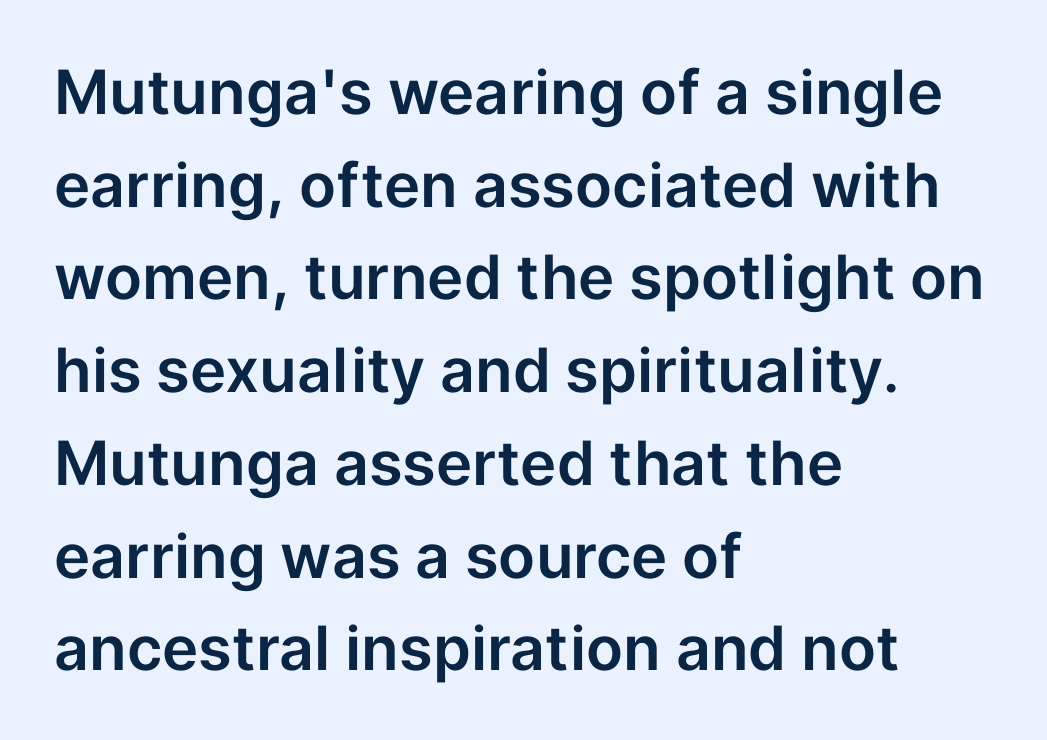
The image shows 61 px sans-serif type, upright; set left-aligned, normal line spacing (1.52x), normal letter spacing, not underlined; low stroke contrast and a medium x-height.
